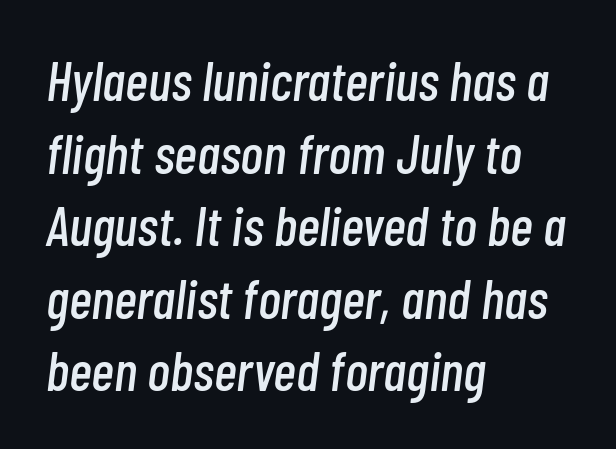
{"italic": "yes", "lean": "right", "slant_degrees": 7, "width": "condensed", "stroke_contrast": "low", "x_height": "medium", "monospaced": "no", "underline": "no", "align": "left", "line_spacing": "normal", "line_spacing_ratio": 1.32, "letter_spacing": "normal", "letter_spacing_em": 0.0, "glyph_px": 55}
